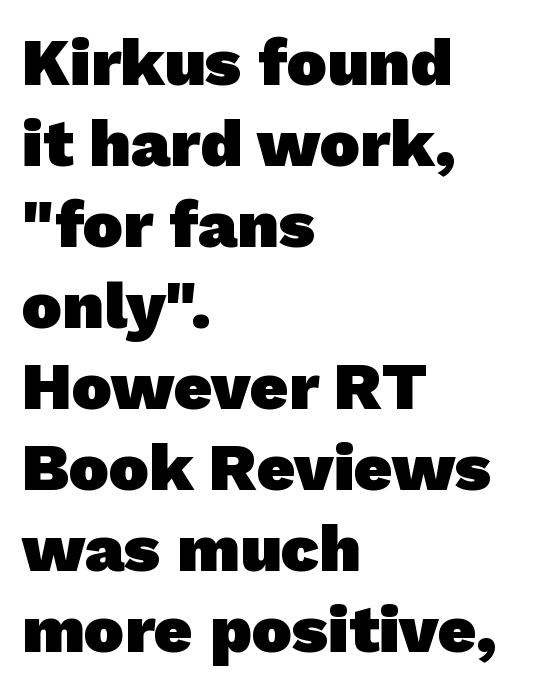
Every letter is thick-stroked: bold, no question. The designer went with a sans here, leaving each stem footless. Tracking here is standard; glyphs follow each other at the usual distance. Bare-footed words on every line.
